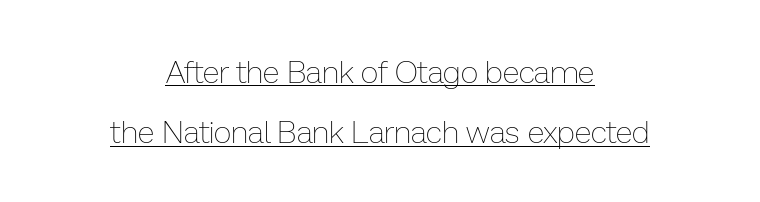
{"italic": "no", "bold": "no", "weight": "thin", "width": "normal", "stroke_contrast": "low", "x_height": "medium", "monospaced": "no", "underline": "yes", "align": "center", "line_spacing": "loose", "line_spacing_ratio": 1.95, "letter_spacing": "normal", "letter_spacing_em": 0.0, "glyph_px": 31}
